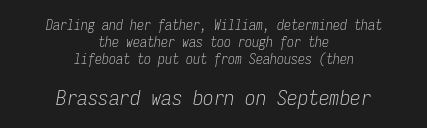
The image shows 21 px text type, italic (leaning right); set centered, line spacing 1.23x, normal letter spacing, not underlined; the second (bottom) block is 1.5x larger.
